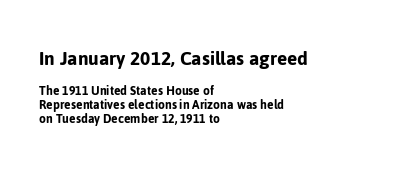
Vertical spacing — tight. One-word summary of the alignment: left. Inter-character spacing is left at the font's built-in metrics. Size contrast runs from large at the top to small at the bottom.
